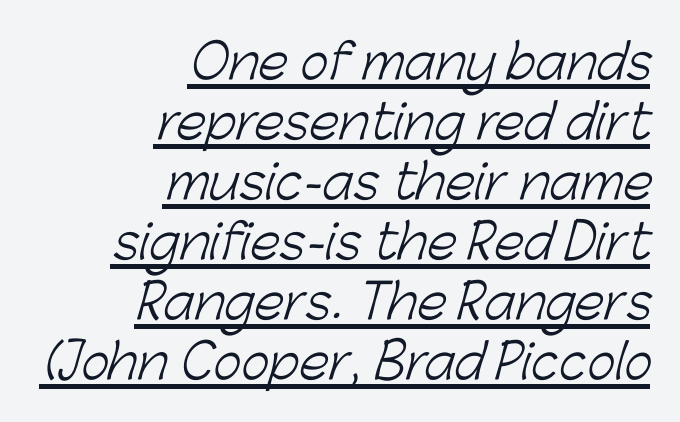
{"serif": "no", "bold": "no", "weight": "light", "width": "normal", "stroke_contrast": "low", "x_height": "medium", "monospaced": "no", "underline": "yes", "align": "right", "line_spacing": "normal", "line_spacing_ratio": 1.25, "letter_spacing": "normal", "letter_spacing_em": 0.0, "glyph_px": 48}
